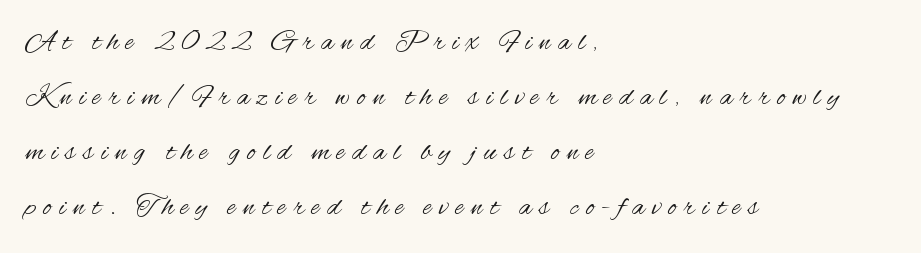
The letterforms stand isolated, each surrounded by extra space. What's the leading like? Stretched, with rows far apart. Clear beneath every line of the passage. Which margin do the lines hug? The left one — the right edge is uneven. In terms of letterform style, serifs are entirely absent.
